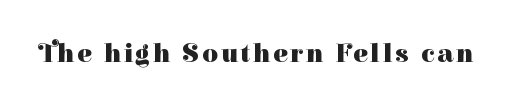
Q: Is the text bold? A: Yes.
Q: Is the text italic (slanted)? A: No, it is upright.
Q: Is the text underlined? A: No.
